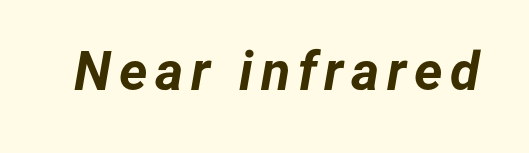
Q: Is the text bold? A: Yes.
Q: Is the text italic (slanted)? A: Yes, it leans right by about 12 degrees.
Q: Is the text underlined? A: No.
Q: Width (condensed, normal, or wide)? A: Normal.
Q: Stroke contrast? A: Low.
Q: x-height? A: Medium.
Q: Monospaced? A: No.
